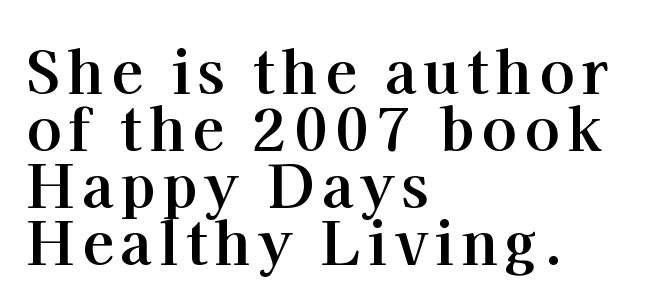
Q: Is the text bold? A: Yes.
Q: Is the text italic (slanted)? A: No, it is upright.
Q: Is the typeface a serif or a sans-serif typeface? A: Serif.
Q: Is the text underlined? A: No.
Q: How is the paragraph aligned? A: Left-aligned.
Q: Is the spacing between lines tight, normal or loose? A: Tight.
Q: Width (condensed, normal, or wide)? A: Normal.
Q: Stroke contrast? A: High.
Q: x-height? A: Medium.
Q: Monospaced? A: No.
